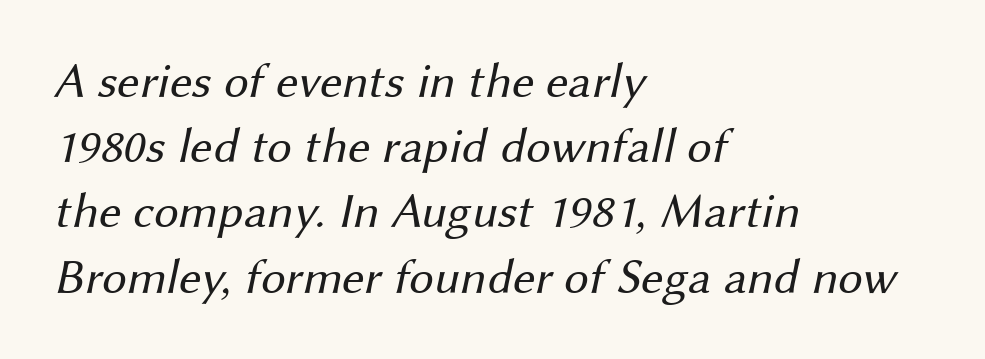
{"serif": "no", "bold": "no", "weight": "regular", "width": "normal", "stroke_contrast": "medium", "x_height": "medium", "monospaced": "no", "underline": "no", "align": "left", "line_spacing": "normal", "line_spacing_ratio": 1.33, "letter_spacing": "normal", "letter_spacing_em": 0.0, "glyph_px": 49}
